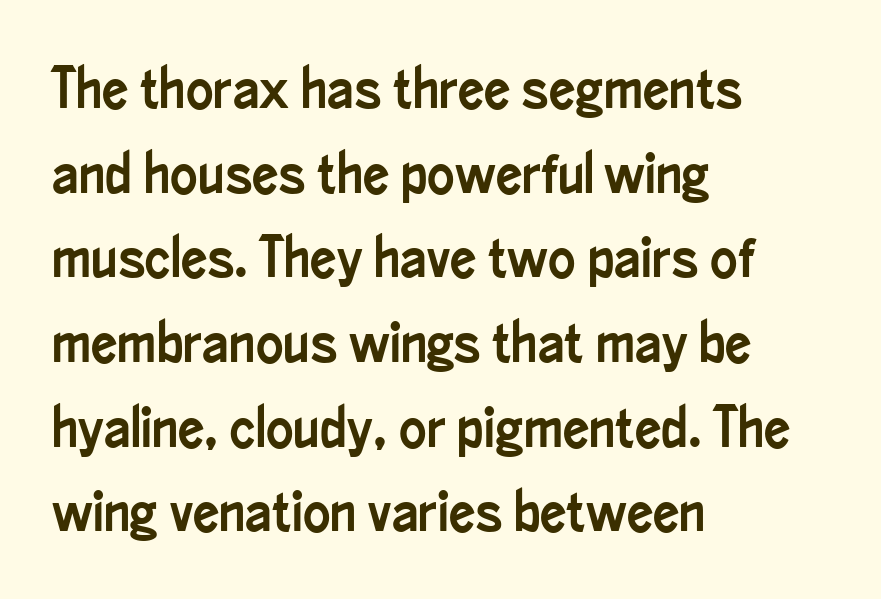
Line spacing here is normal. Honestly, there is no underline to notice here at all. This rendering employs a face without finishing strokes, i.e., a sans-serif. Leftover space on each line is placed entirely after the last word. Note the varied advance widths — an 'i' is clearly narrower than an 'm'. Nothing unusual about the tracking: characters are spaced as the font intends.
